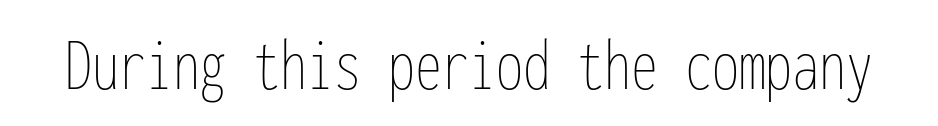
{"italic": "no", "bold": "no", "weight": "thin", "width": "condensed", "stroke_contrast": "low", "x_height": "medium", "monospaced": "yes", "underline": "no", "letter_spacing": "normal", "letter_spacing_em": 0.0, "glyph_px": 77}
